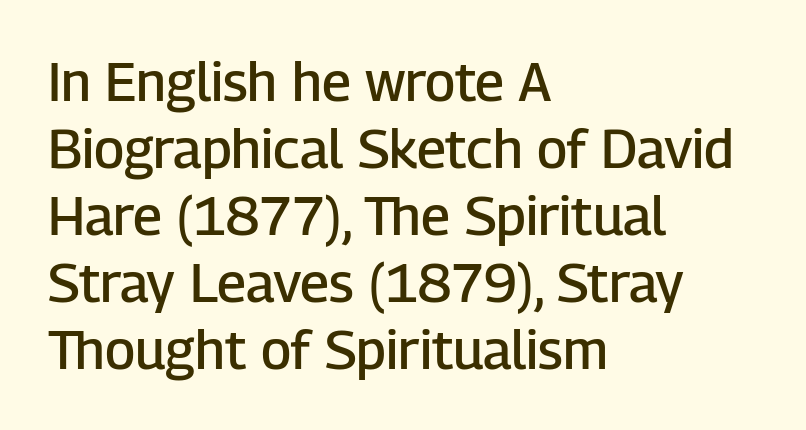
The image shows 54 px semibold sans-serif type, upright; set left-aligned, line spacing 1.24x, normal letter spacing, not underlined; low stroke contrast and a medium x-height.
